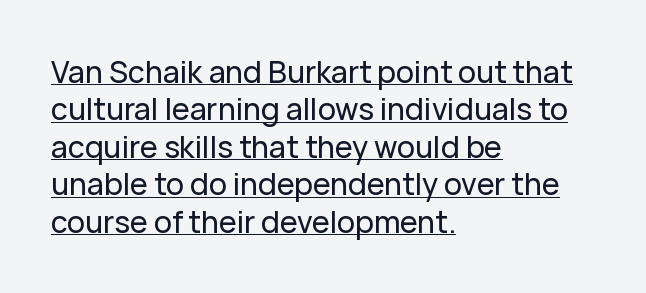
Q: Is the text italic (slanted)? A: No, it is upright.
Q: Is the typeface a serif or a sans-serif typeface? A: Sans-serif.
Q: Is the text underlined? A: Yes.
Q: How is the paragraph aligned? A: Left-aligned.
Q: Is the spacing between letters normal or unusually wide? A: Normal.
Q: Is the spacing between lines tight, normal or loose? A: Normal.
Q: Width (condensed, normal, or wide)? A: Normal.
Q: Stroke contrast? A: Low.
Q: x-height? A: Medium.
Q: Monospaced? A: No.
